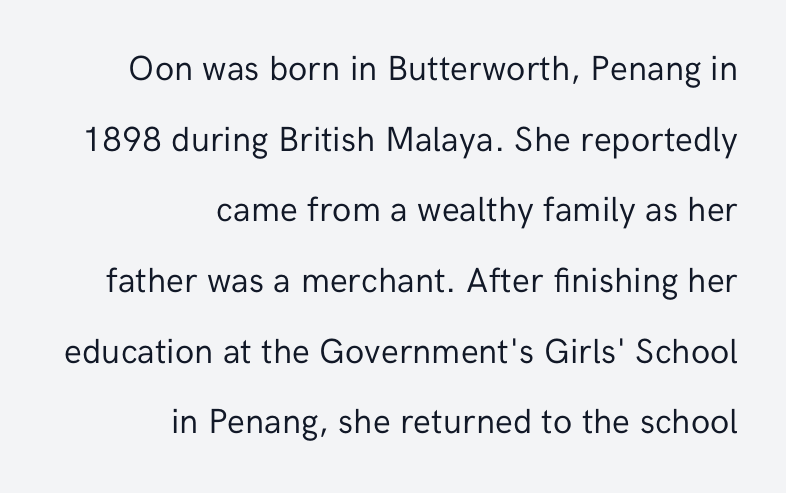
The image shows 35 px regular-weight sans-serif type, upright; set right-aligned, loose line spacing (2.02x), normal letter spacing, not underlined; low stroke contrast and a medium x-height.
